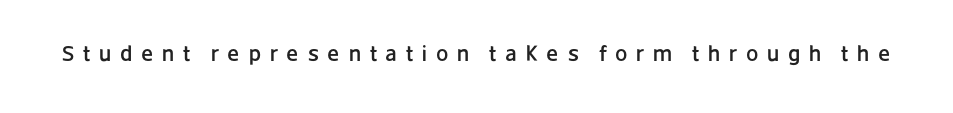
Q: Is the text italic (slanted)? A: No, it is upright.
Q: Is the text underlined? A: No.
Q: Is the spacing between letters normal or unusually wide? A: Unusually wide.
